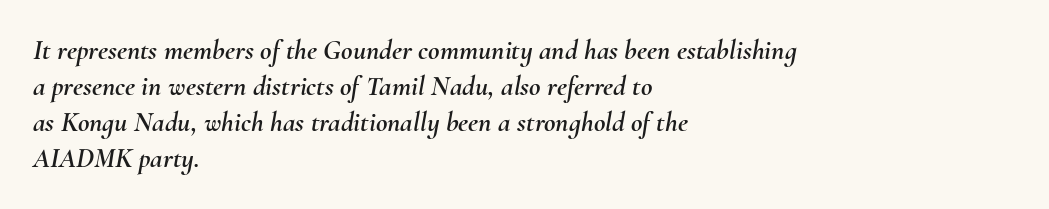
{"italic": "yes", "lean": "right", "slant_degrees": 10, "width": "normal", "stroke_contrast": "medium", "x_height": "small", "monospaced": "no", "underline": "no", "align": "left", "line_spacing": "normal", "line_spacing_ratio": 1.28, "letter_spacing": "normal", "letter_spacing_em": 0.0, "glyph_px": 28}
